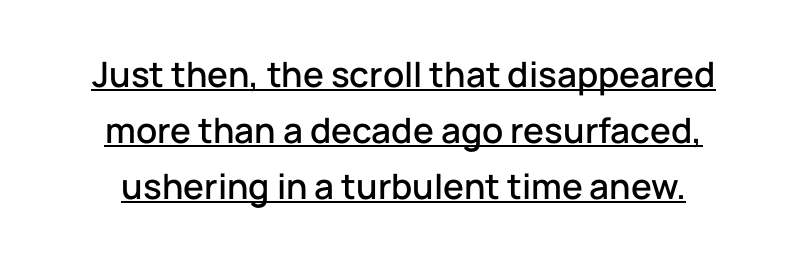
The image shows 35 px sans-serif type, upright; set centered, normal line spacing (1.6x), normal letter spacing, underlined; low stroke contrast and a medium x-height.
